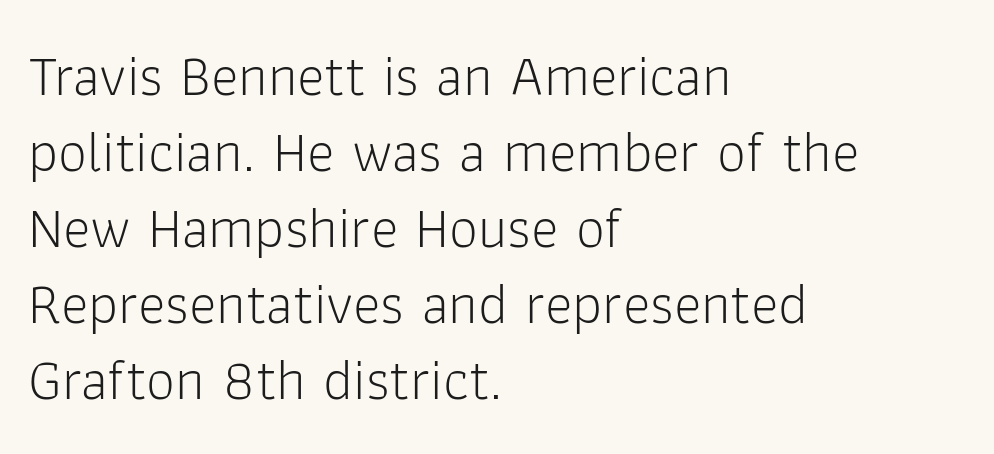
These lines are rendered in a variable-pitch font. The tracking reads as untouched default to a designer's eye. The gap between lines stays unmarked. Check where the strokes stop: nothing finishes them off — pure sans. Interline gaps are of average width in this sample.
